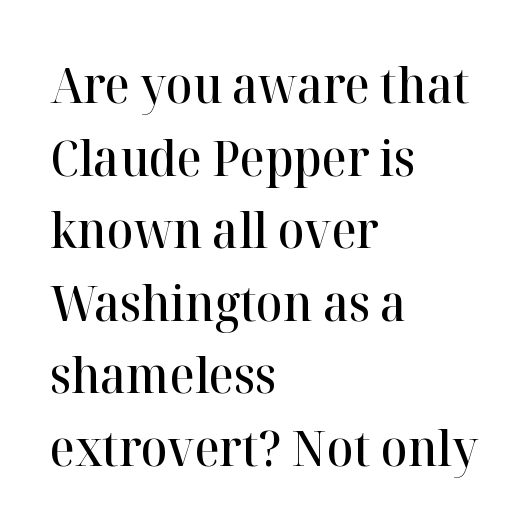
Q: Is the text bold? A: Semi-bold.
Q: Is the text italic (slanted)? A: No, it is upright.
Q: Is the typeface a serif or a sans-serif typeface? A: Serif.
Q: Is the text underlined? A: No.
Q: How is the paragraph aligned? A: Left-aligned.
Q: Is the spacing between letters normal or unusually wide? A: Normal.
Q: Is the spacing between lines tight, normal or loose? A: Normal.
Q: Width (condensed, normal, or wide)? A: Normal.
Q: Stroke contrast? A: High.
Q: x-height? A: Medium.
Q: Monospaced? A: No.
